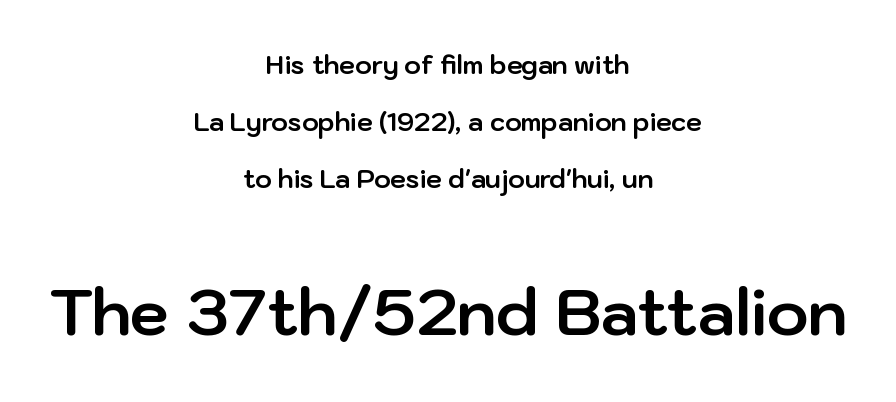
Q: Is the text bold? A: Yes.
Q: Is the text italic (slanted)? A: No, it is upright.
Q: Is the typeface a serif or a sans-serif typeface? A: Sans-serif.
Q: Is the text underlined? A: No.
Q: How is the paragraph aligned? A: Centered.
Q: Is the spacing between letters normal or unusually wide? A: Normal.
Q: Is the spacing between lines tight, normal or loose? A: Loose.
Q: Which block of text is set in a larger size, the first (top) or the second (bottom)? A: The second (bottom) one.
Q: Width (condensed, normal, or wide)? A: Normal.
Q: Stroke contrast? A: Low.
Q: x-height? A: Medium.
Q: Monospaced? A: No.
